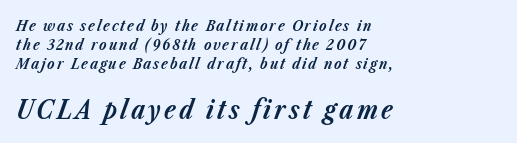
This layout puts the modest block above and the oversized block below. Its strokes are broad and dark, the hallmark of bold type. These lines sit exactly where default settings would place them. One-word summary of the alignment: left.
